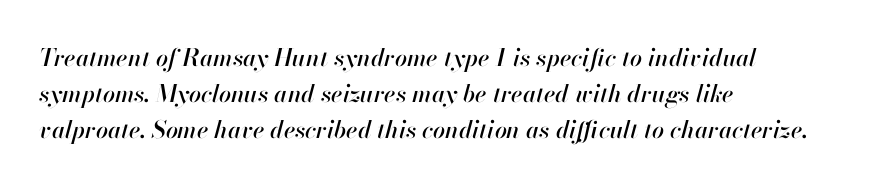
Q: Is the text italic (slanted)? A: Yes, it leans right by about 13 degrees.
Q: Is the text underlined? A: No.
Q: How is the paragraph aligned? A: Left-aligned.
Q: Is the spacing between letters normal or unusually wide? A: Normal.
Q: Is the spacing between lines tight, normal or loose? A: Normal.
